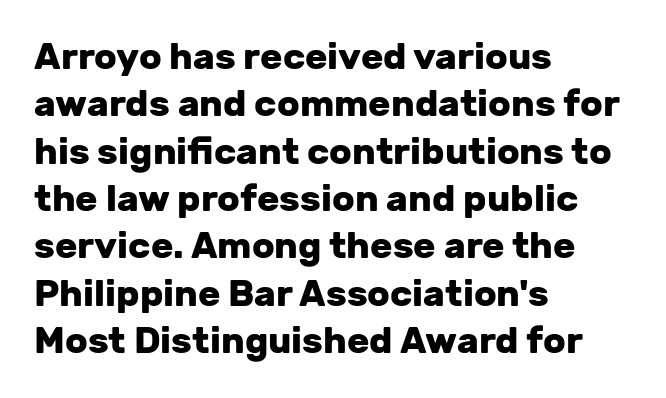
Q: Is the text bold? A: Yes.
Q: Is the text italic (slanted)? A: No, it is upright.
Q: Is the typeface a serif or a sans-serif typeface? A: Sans-serif.
Q: Is the text underlined? A: No.
Q: How is the paragraph aligned? A: Left-aligned.
Q: Is the spacing between letters normal or unusually wide? A: Normal.
Q: Is the spacing between lines tight, normal or loose? A: Normal.
Q: Width (condensed, normal, or wide)? A: Normal.
Q: Stroke contrast? A: Low.
Q: x-height? A: Medium.
Q: Monospaced? A: No.
